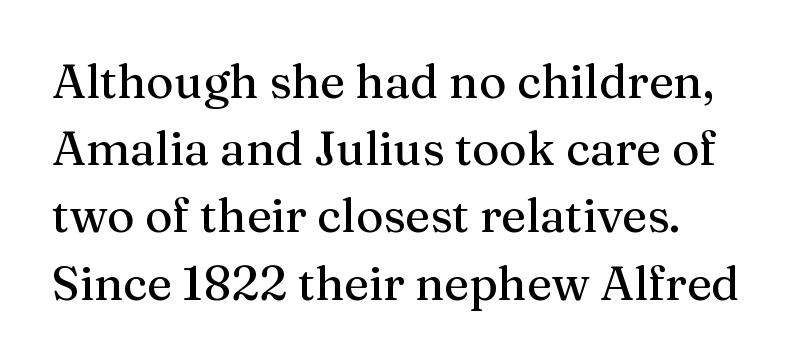
Q: Is the text italic (slanted)? A: No, it is upright.
Q: Is the typeface a serif or a sans-serif typeface? A: Serif.
Q: Is the text underlined? A: No.
Q: Is the spacing between letters normal or unusually wide? A: Normal.
Q: Is the spacing between lines tight, normal or loose? A: Normal.
Q: Width (condensed, normal, or wide)? A: Normal.
Q: Stroke contrast? A: Medium.
Q: x-height? A: Medium.
Q: Monospaced? A: No.
